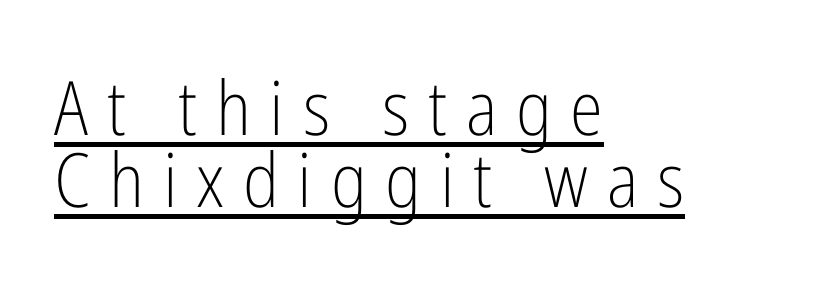
The image shows 75 px light, condensed sans-serif type, upright; set left-aligned, tight line spacing (0.96x), unusually wide letter spacing (+0.25 em), underlined; low stroke contrast and a medium x-height.
